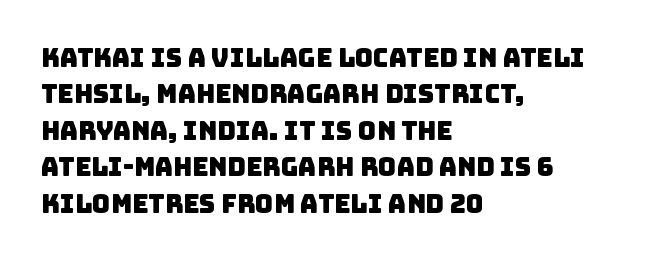
{"underline": "no", "align": "left", "line_spacing": "normal", "line_spacing_ratio": 1.46, "letter_spacing": "normal", "letter_spacing_em": 0.0, "glyph_px": 25}
